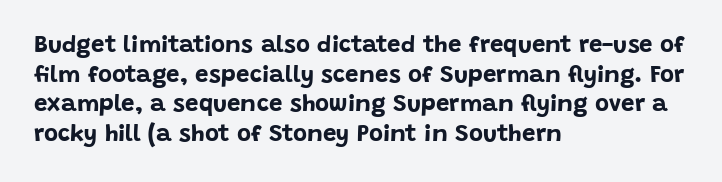
Nobody drew a line under any word here. The lettering stays uniformly vertical, giving the passage a roman look. Each word holds together tightly as a unit, with standard inter-letter gaps. A student would call this left alignment; a typographer would say flush left, rag right. Typographic density is high because the face is bold.
